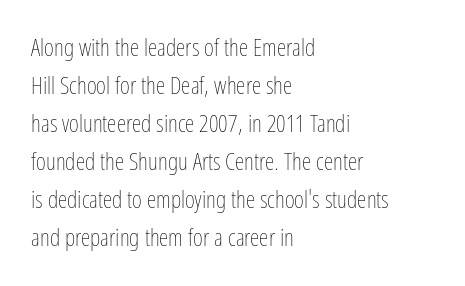
Caption: standard tracking, unaltered. How would I describe the line gaps? Plain and ordinary. Notice how the stems are strictly vertical — no italics here. The typeface has the unassuming heft of standard copy or less. The lines are quadded left.
